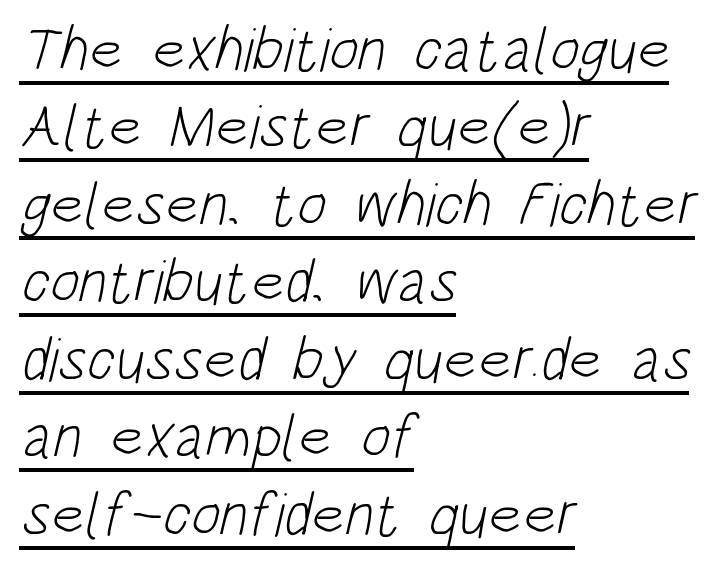
Font category for this specimen: sans-serif. Stroke mass is kept to a normal reading level or below. The gaps between neighbouring characters are ordinary and unremarkable. Visually the block forms a straight wall on the left and a jagged coastline on the right. Note the varied advance widths — an 'i' is clearly narrower than an 'm'.
